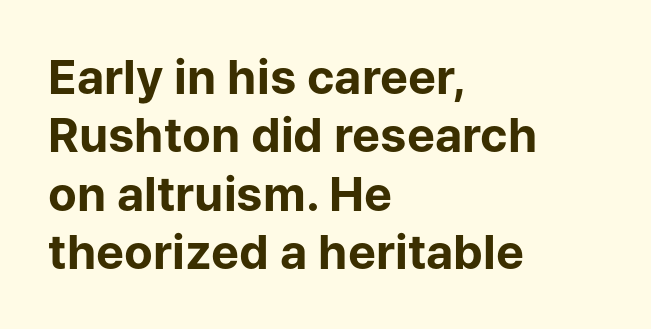
A student would call this left alignment; a typographer would say flush left, rag right. Looks like regular typesetting: each glyph gets only the width it needs. Letters rest on an invisible, unmarked baseline. The face used here has the dense, thick strokes of a bold. What stands out about the letter spacing? Nothing — it is the standard amount.
